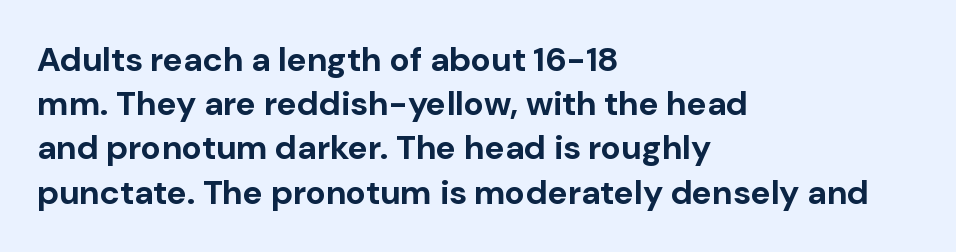
{"serif": "no", "italic": "no", "bold": "yes", "weight": "bold", "width": "normal", "stroke_contrast": "low", "x_height": "medium", "monospaced": "no", "underline": "no", "align": "left", "line_spacing": "normal", "line_spacing_ratio": 1.3, "letter_spacing": "normal", "letter_spacing_em": 0.0, "glyph_px": 34}
